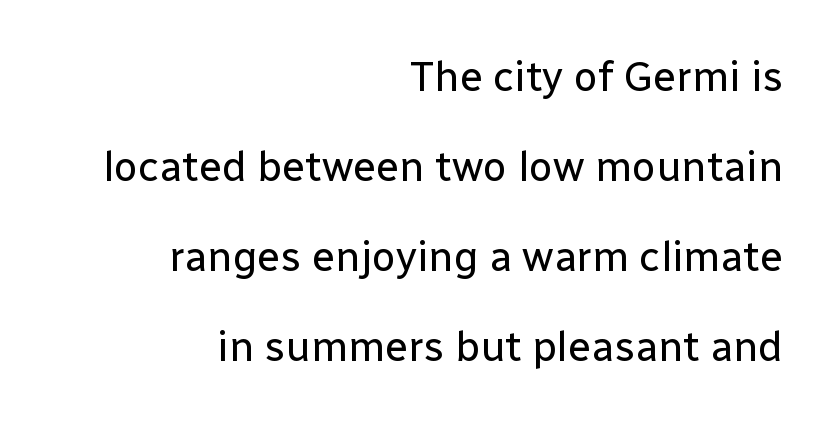
The image shows 42 px regular-weight sans-serif type, upright; set right-aligned, loose line spacing (2.14x), normal letter spacing, not underlined; low stroke contrast and a medium x-height.
